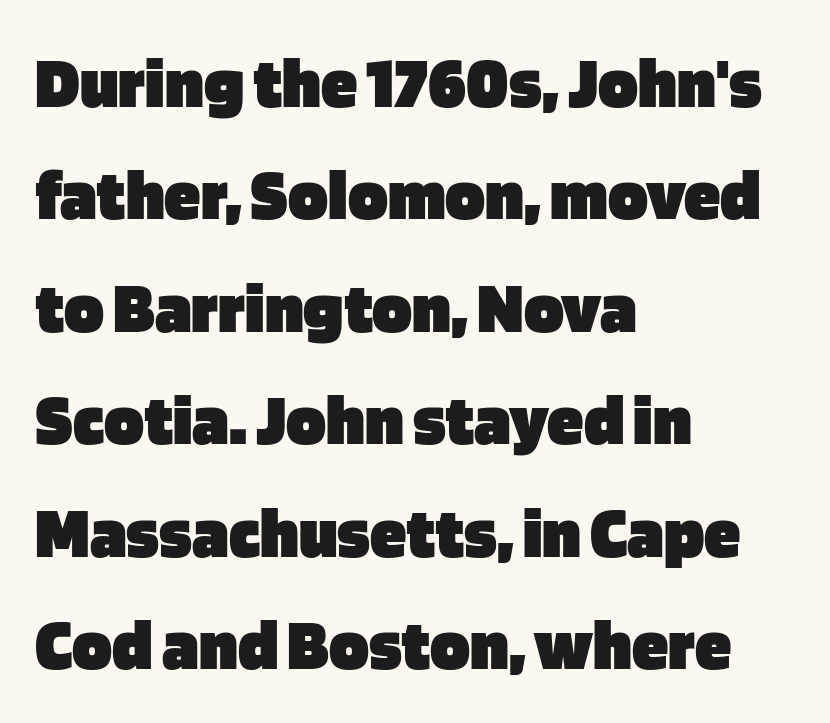
Q: Is the text bold? A: Yes.
Q: Is the text italic (slanted)? A: No, it is upright.
Q: Is the typeface a serif or a sans-serif typeface? A: Sans-serif.
Q: Is the text underlined? A: No.
Q: How is the paragraph aligned? A: Left-aligned.
Q: Is the spacing between letters normal or unusually wide? A: Normal.
Q: Is the spacing between lines tight, normal or loose? A: Normal.
Q: Width (condensed, normal, or wide)? A: Normal.
Q: Stroke contrast? A: Low.
Q: x-height? A: Large.
Q: Monospaced? A: No.
